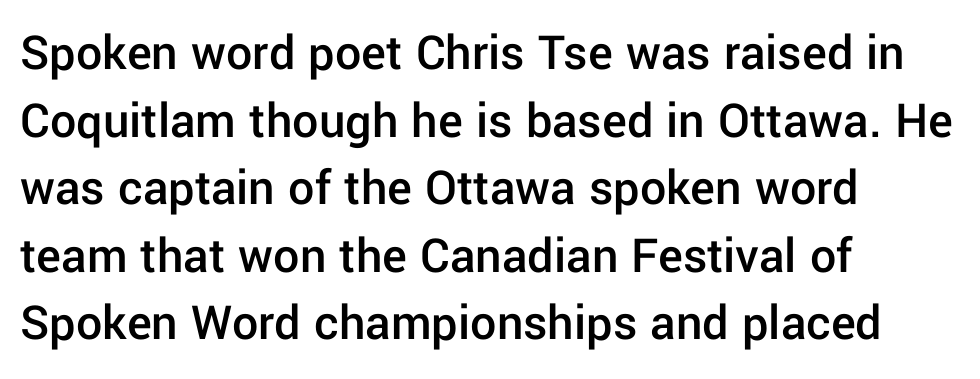
{"serif": "no", "italic": "no", "bold": "semi", "weight": "semibold", "width": "normal", "stroke_contrast": "low", "x_height": "medium", "monospaced": "no", "underline": "no", "align": "left", "line_spacing": "normal", "line_spacing_ratio": 1.3, "letter_spacing": "normal", "letter_spacing_em": 0.0, "glyph_px": 52}
